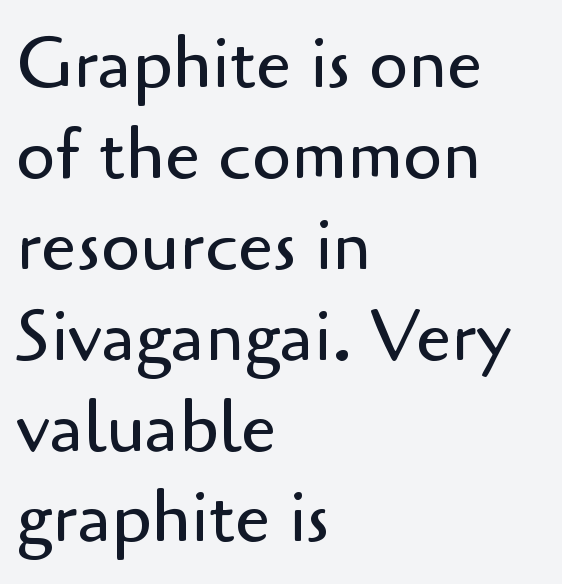
The image shows 71 px regular-weight sans-serif type, upright; set left-aligned, normal line spacing (1.28x), normal letter spacing, not underlined; low stroke contrast and a small x-height.
